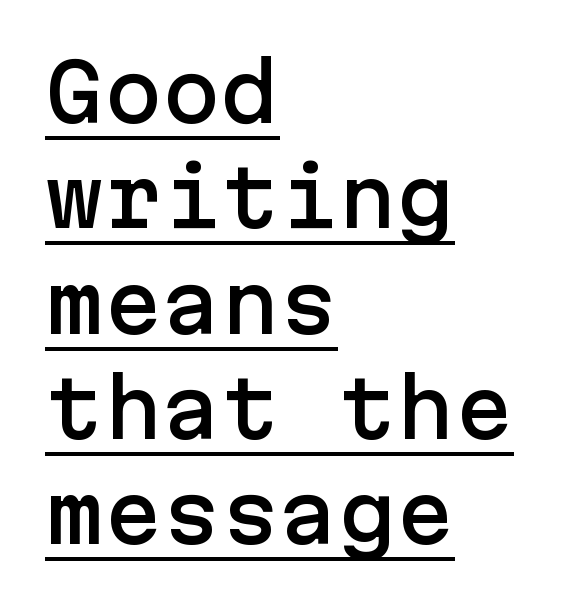
Q: Is the text italic (slanted)? A: No, it is upright.
Q: Is the typeface a serif or a sans-serif typeface? A: Sans-serif.
Q: Is the text underlined? A: Yes.
Q: How is the paragraph aligned? A: Left-aligned.
Q: Is the spacing between letters normal or unusually wide? A: Normal.
Q: Is the spacing between lines tight, normal or loose? A: Normal.
Q: Width (condensed, normal, or wide)? A: Normal.
Q: Stroke contrast? A: Low.
Q: x-height? A: Medium.
